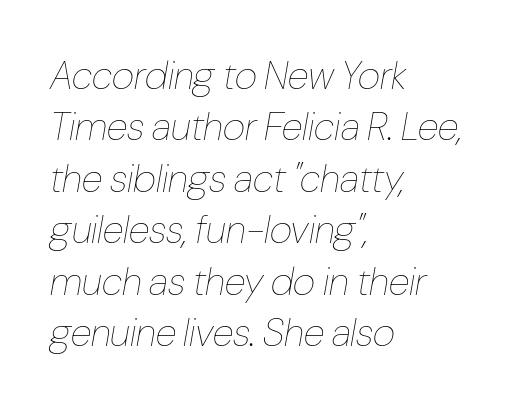
Q: Is the text bold? A: No.
Q: Is the text italic (slanted)? A: Yes, it leans right by about 10 degrees.
Q: Is the text underlined? A: No.
Q: How is the paragraph aligned? A: Left-aligned.
Q: Is the spacing between letters normal or unusually wide? A: Normal.
Q: Is the spacing between lines tight, normal or loose? A: Normal.
Q: Width (condensed, normal, or wide)? A: Condensed.
Q: Stroke contrast? A: Low.
Q: x-height? A: Medium.
Q: Monospaced? A: No.
